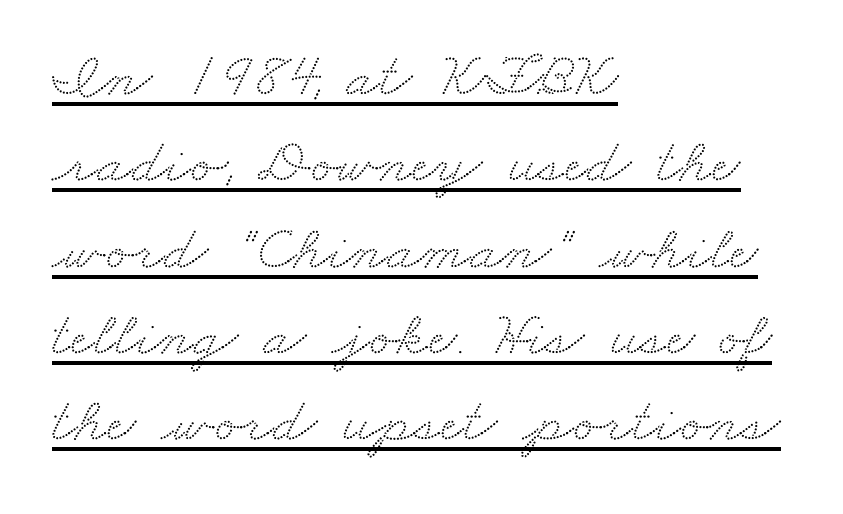
Q: Is the typeface a serif or a sans-serif typeface? A: Serif.
Q: Is the text underlined? A: Yes.
Q: How is the paragraph aligned? A: Left-aligned.
Q: Is the spacing between letters normal or unusually wide? A: Normal.
Q: Is the spacing between lines tight, normal or loose? A: Normal.
Q: Width (condensed, normal, or wide)? A: Wide.
Q: Stroke contrast? A: Medium.
Q: x-height? A: Small.
Q: Monospaced? A: No.
